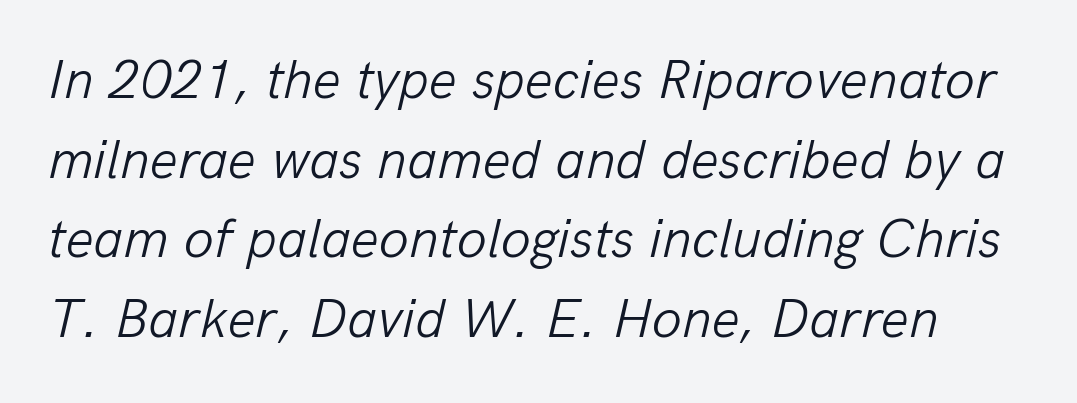
Horizontal bands of white between lines are of average thickness. It's the slanting kind of type. This rendering leaves character spacing at its baseline value. A typesetter would call this proportional, since set widths differ per character. Lines of text with bare space underneath. The weight tops out at a normal text grade.
